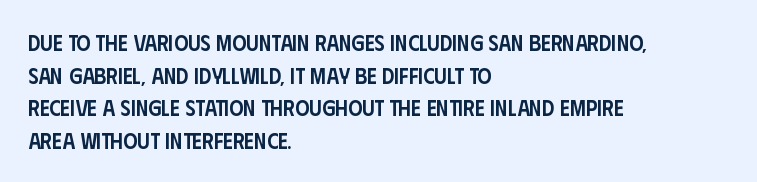
Q: Is the text bold? A: Semi-bold.
Q: Is the text italic (slanted)? A: No, it is upright.
Q: Is the text underlined? A: No.
Q: How is the paragraph aligned? A: Left-aligned.
Q: Is the spacing between letters normal or unusually wide? A: Normal.
Q: Is the spacing between lines tight, normal or loose? A: Normal.
